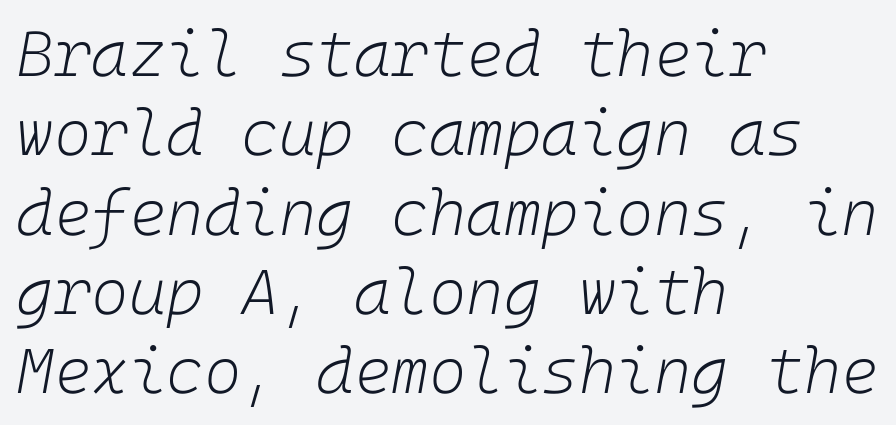
{"italic": "yes", "lean": "right", "slant_degrees": 10, "bold": "no", "weight": "light", "width": "normal", "stroke_contrast": "low", "x_height": "medium", "underline": "no", "align": "left", "line_spacing_ratio": 1.24, "letter_spacing": "normal", "letter_spacing_em": 0.0, "glyph_px": 64}
